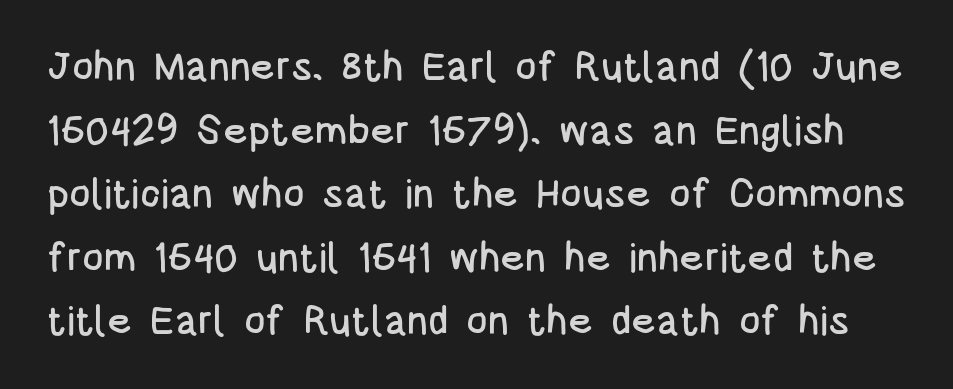
Q: Is the text italic (slanted)? A: No, it is upright.
Q: Is the typeface a serif or a sans-serif typeface? A: Sans-serif.
Q: Is the text underlined? A: No.
Q: Is the spacing between letters normal or unusually wide? A: Normal.
Q: Is the spacing between lines tight, normal or loose? A: Normal.
Q: Width (condensed, normal, or wide)? A: Condensed.
Q: Stroke contrast? A: Low.
Q: x-height? A: Large.
Q: Monospaced? A: No.
